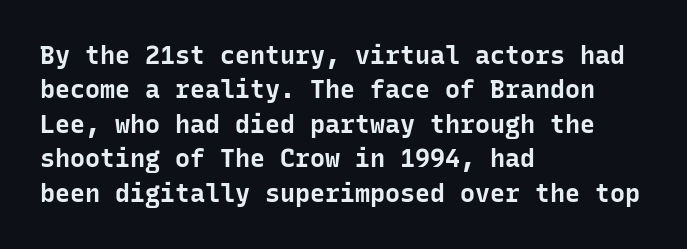
Q: Is the text bold? A: Yes.
Q: Is the text italic (slanted)? A: No, it is upright.
Q: Is the text underlined? A: No.
Q: How is the paragraph aligned? A: Left-aligned.
Q: Is the spacing between letters normal or unusually wide? A: Normal.
Q: Is the spacing between lines tight, normal or loose? A: Normal.
